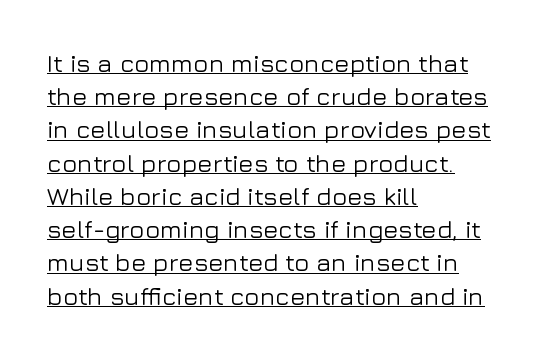
The image shows 25 px text type, upright; set left-aligned, normal line spacing (1.33x), normal letter spacing, underlined.
